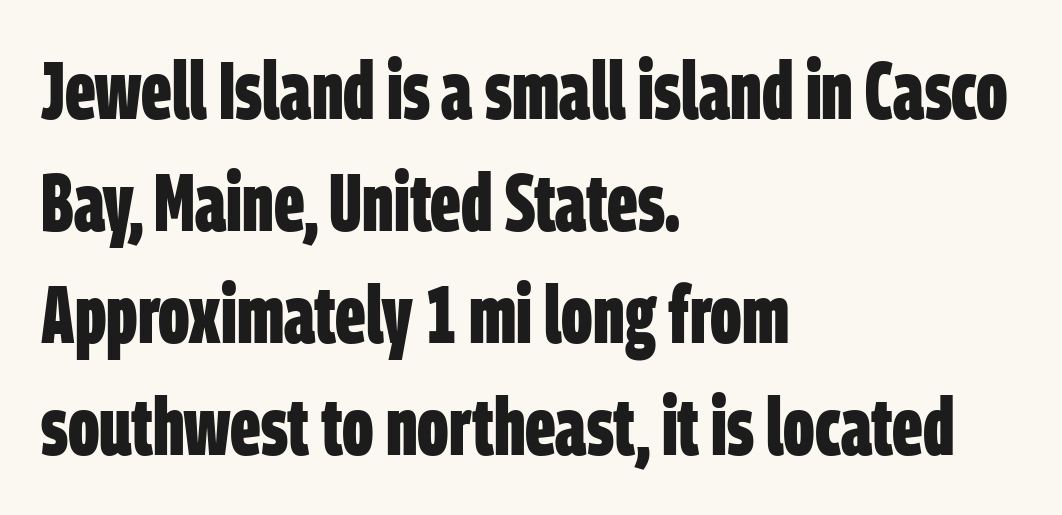
Font category for this specimen: sans-serif. Only glyphs here, with clear space below each row. The text block is weighted toward the left margin, trailing off unevenly rightward. The block of text has a typical density, with ordinary space between rows. Heavy-handed strokes throughout: this text is bold.
